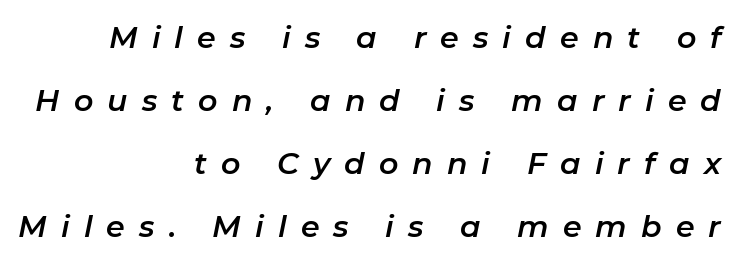
{"italic": "yes", "lean": "right", "slant_degrees": 11, "width": "normal", "stroke_contrast": "low", "x_height": "medium", "monospaced": "no", "underline": "no", "align": "right", "line_spacing": "loose", "line_spacing_ratio": 2.1, "letter_spacing": "wide", "letter_spacing_em": 0.47, "glyph_px": 30}
